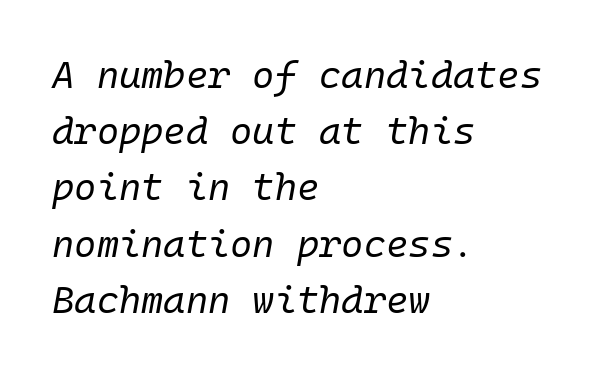
Does the leading feel generous? No, just average. The passage shown is typed in a monospace face where columns stay perfectly aligned. Summary of weight: not heavy and not bold. Line starts are locked; line ends wander. Spacing between characters is what you'd get straight out of the box.
